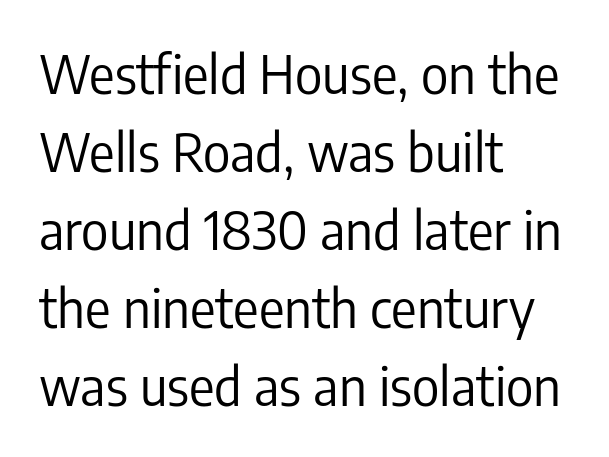
{"serif": "no", "italic": "no", "bold": "no", "weight": "regular", "width": "condensed", "stroke_contrast": "low", "x_height": "medium", "monospaced": "no", "underline": "no", "align": "left", "line_spacing": "normal", "line_spacing_ratio": 1.47, "letter_spacing": "normal", "letter_spacing_em": 0.0, "glyph_px": 53}
